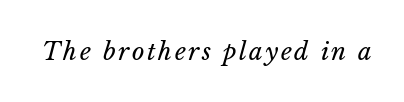
Just letters on the line, the space beneath them empty. The face used here has a pronounced slope to its letters. This reads as an unemphasized weight, regular at the heaviest.
